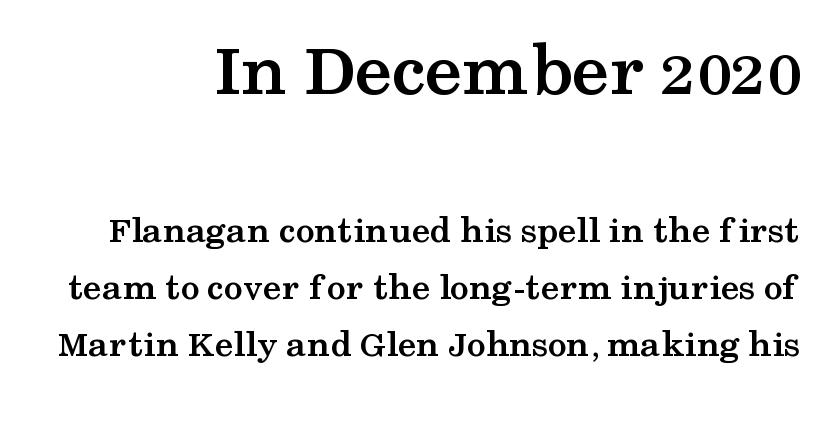
Q: Is the text bold? A: Yes.
Q: Is the text italic (slanted)? A: No, it is upright.
Q: Is the typeface a serif or a sans-serif typeface? A: Serif.
Q: Is the text underlined? A: No.
Q: How is the paragraph aligned? A: Right-aligned.
Q: Is the spacing between letters normal or unusually wide? A: Normal.
Q: Is the spacing between lines tight, normal or loose? A: Normal.
Q: Which block of text is set in a larger size, the first (top) or the second (bottom)? A: The first (top) one.
Q: Width (condensed, normal, or wide)? A: Wide.
Q: Stroke contrast? A: Medium.
Q: x-height? A: Medium.
Q: Monospaced? A: No.
